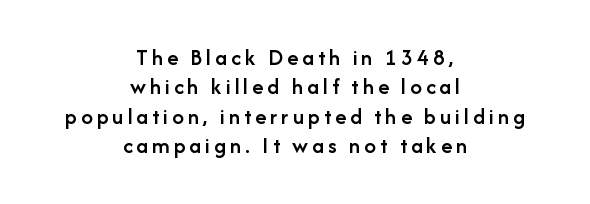
{"italic": "no", "bold": "semi", "underline": "no", "align": "center", "line_spacing": "normal", "line_spacing_ratio": 1.28, "glyph_px": 23}
